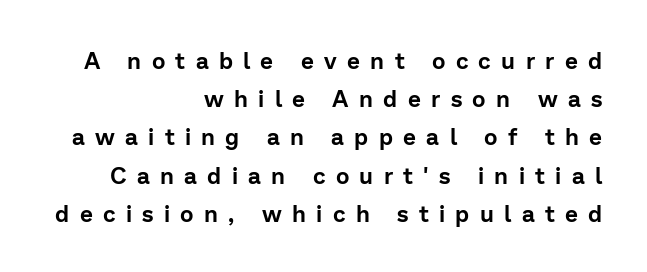
Q: Is the text italic (slanted)? A: No, it is upright.
Q: Is the text underlined? A: No.
Q: How is the paragraph aligned? A: Right-aligned.
Q: Is the spacing between letters normal or unusually wide? A: Unusually wide.
Q: Is the spacing between lines tight, normal or loose? A: Normal.
